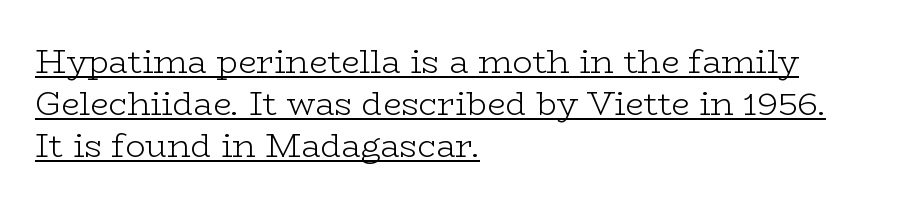
The rendering anchors every line to the left-hand side. A light-to-regular cut is what we see here. Varying glyph widths throughout — classic text-font behaviour. This rendering leaves character spacing at its baseline value. The characters display serif detailing at their extremities. The designer left line spacing at the default.
